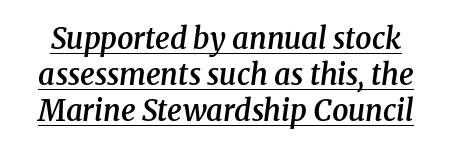
Note the varied advance widths — an 'i' is clearly narrower than an 'm'. Check the space under the baseline: a stroke is drawn there. Does extra space separate the letters? No, they use regular spacing. Would a proofreader flag this as italicized? Yes. The glyphs have the mass of a demibold cut, below bold. The type family on display is of the serif kind.
